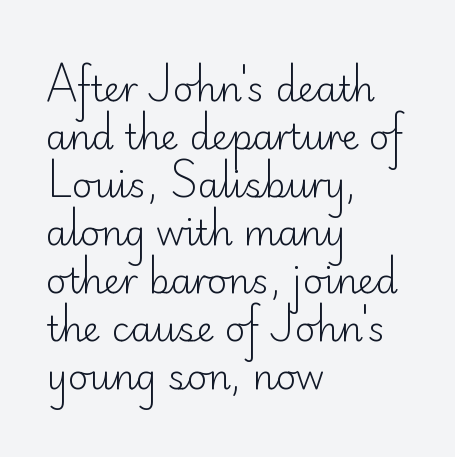
Q: Is the text bold? A: No.
Q: Is the text italic (slanted)? A: No, it is upright.
Q: Is the typeface a serif or a sans-serif typeface? A: Sans-serif.
Q: Is the text underlined? A: No.
Q: How is the paragraph aligned? A: Left-aligned.
Q: Is the spacing between letters normal or unusually wide? A: Normal.
Q: Is the spacing between lines tight, normal or loose? A: Normal.
Q: Width (condensed, normal, or wide)? A: Normal.
Q: Stroke contrast? A: Low.
Q: x-height? A: Small.
Q: Monospaced? A: No.
